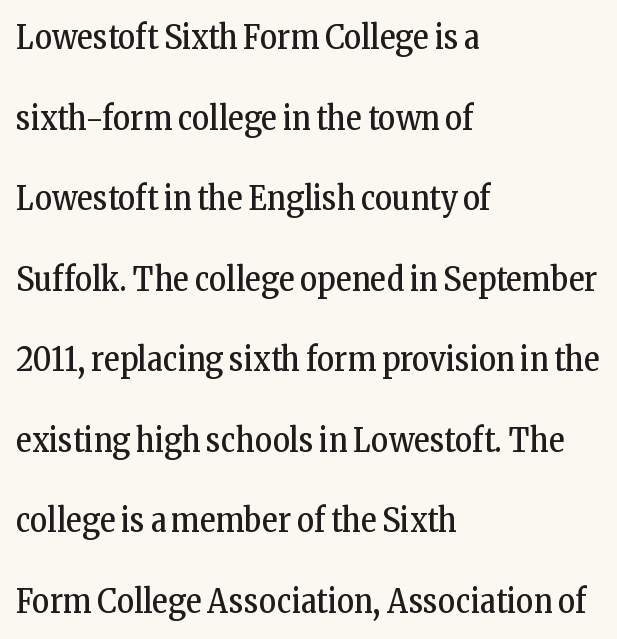
Q: Is the text bold? A: No.
Q: Is the text italic (slanted)? A: No, it is upright.
Q: Is the typeface a serif or a sans-serif typeface? A: Serif.
Q: Is the text underlined? A: No.
Q: How is the paragraph aligned? A: Left-aligned.
Q: Is the spacing between letters normal or unusually wide? A: Normal.
Q: Is the spacing between lines tight, normal or loose? A: Loose.
Q: Width (condensed, normal, or wide)? A: Condensed.
Q: Stroke contrast? A: Low.
Q: x-height? A: Medium.
Q: Monospaced? A: No.
